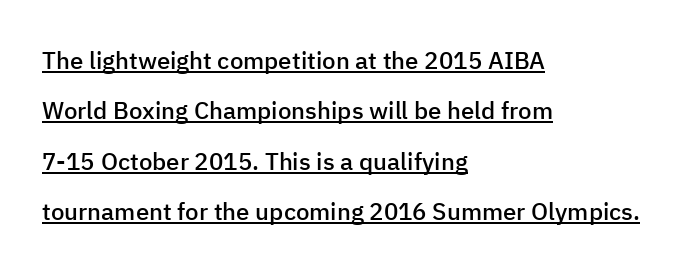
Tracking here is standard; glyphs follow each other at the usual distance. If you drew a line through each stem, it would be perfectly vertical. Layout note: lines flush left. Regarding leading, the lines here are spaced well apart.
